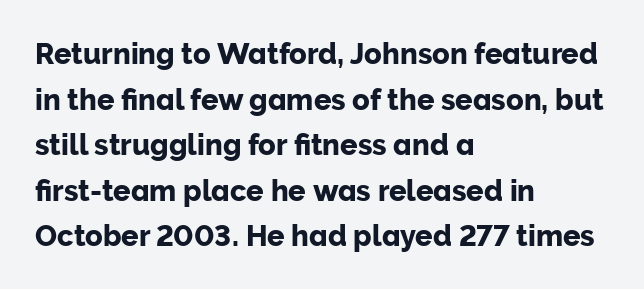
The image shows 29 px sans-serif type, upright; set left-aligned, normal line spacing (1.57x), normal letter spacing, not underlined; low stroke contrast and a medium x-height.
